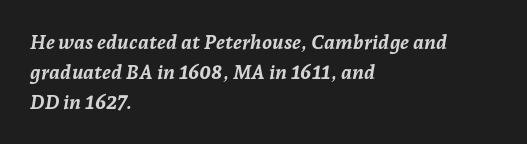
You'd pick this weight for a headline — it's a proper bold. The foot of each line stays bare and open. The specimen reads as italic at a glance. Every row of glyphs begins at an identical x-position on the left.
